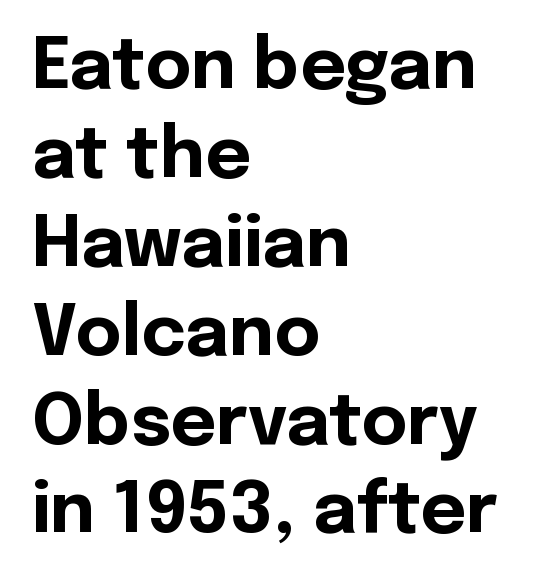
Q: Is the text bold? A: Yes.
Q: Is the text italic (slanted)? A: No, it is upright.
Q: Is the typeface a serif or a sans-serif typeface? A: Sans-serif.
Q: Is the text underlined? A: No.
Q: How is the paragraph aligned? A: Left-aligned.
Q: Is the spacing between letters normal or unusually wide? A: Normal.
Q: Is the spacing between lines tight, normal or loose? A: Normal.
Q: Width (condensed, normal, or wide)? A: Normal.
Q: x-height? A: Medium.
Q: Monospaced? A: No.
